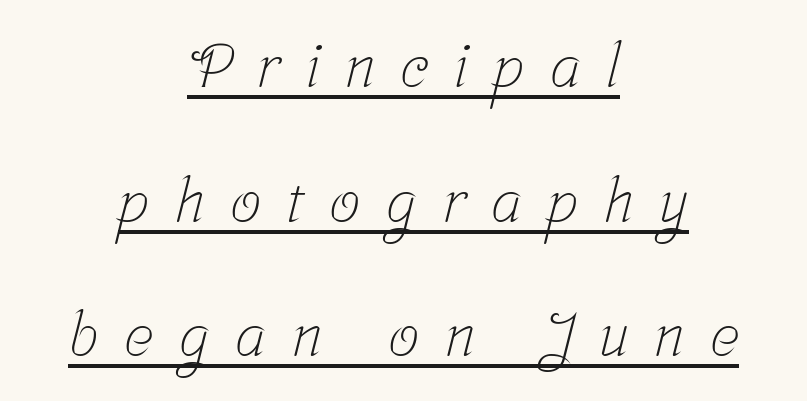
These lines have a slow, spaced-out rhythm from letter to letter. The paragraph shown floats in the horizontal middle. Each new line begins a long way beneath the previous one. To sum up the face: it has serifs. The letterforms sit at book weight or below. Decoration check: the copy is underlined.
